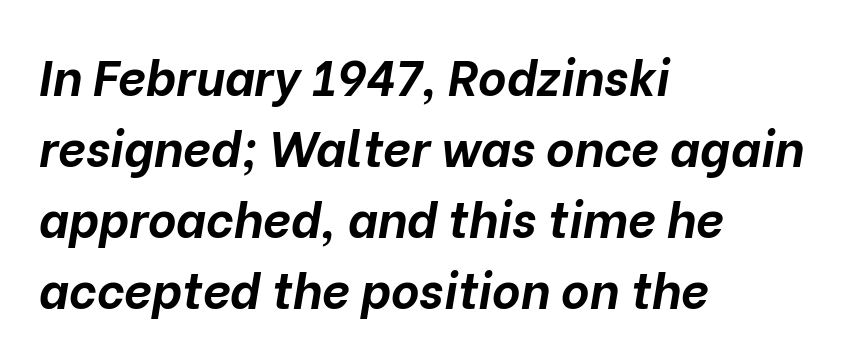
The image shows 49 px bold type, italic (leaning right); set left-aligned, normal line spacing (1.45x), normal letter spacing, not underlined; low stroke contrast and a medium x-height.
